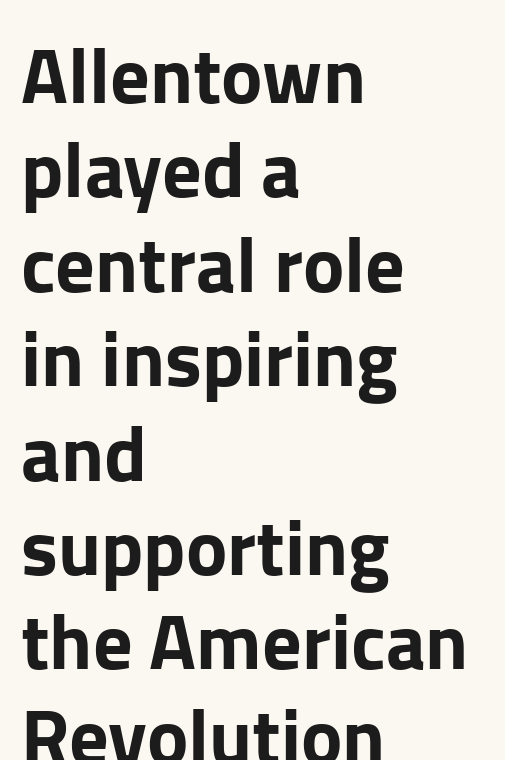
{"serif": "no", "italic": "no", "width": "normal", "stroke_contrast": "low", "x_height": "medium", "monospaced": "no", "underline": "no", "align": "left", "line_spacing_ratio": 1.21, "letter_spacing": "normal", "letter_spacing_em": 0.0, "glyph_px": 78}
